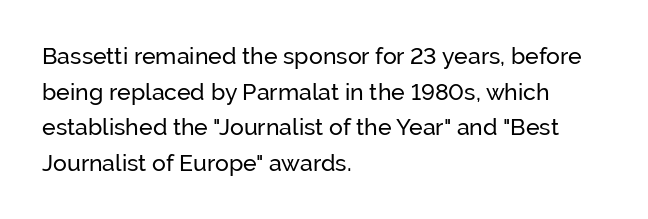
Q: Is the text italic (slanted)? A: No, it is upright.
Q: Is the text underlined? A: No.
Q: How is the paragraph aligned? A: Left-aligned.
Q: Is the spacing between letters normal or unusually wide? A: Normal.
Q: Is the spacing between lines tight, normal or loose? A: Normal.
